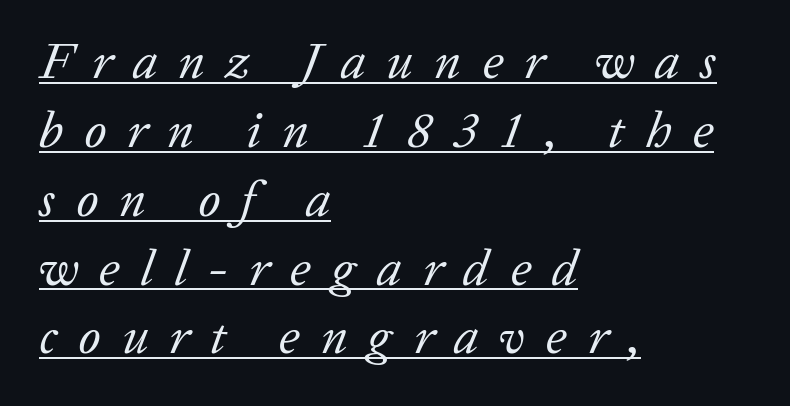
{"serif": "yes", "italic": "yes", "lean": "right", "slant_degrees": 20, "bold": "no", "weight": "regular", "width": "normal", "stroke_contrast": "low", "x_height": "medium", "monospaced": "no", "underline": "yes", "align": "left", "line_spacing": "normal", "line_spacing_ratio": 1.35, "letter_spacing": "wide", "letter_spacing_em": 0.41, "glyph_px": 51}
